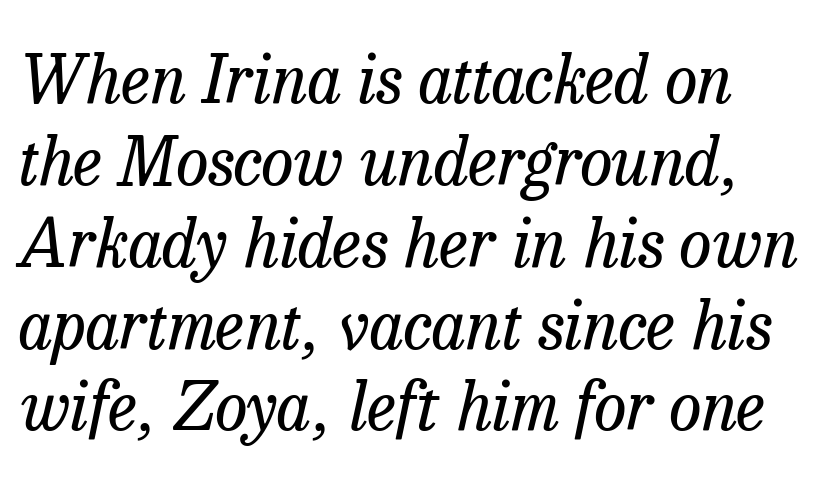
The image shows 66 px regular-weight serif type, italic (leaning right); set left-aligned, line spacing 1.24x, normal letter spacing, not underlined; low stroke contrast and a medium x-height.
